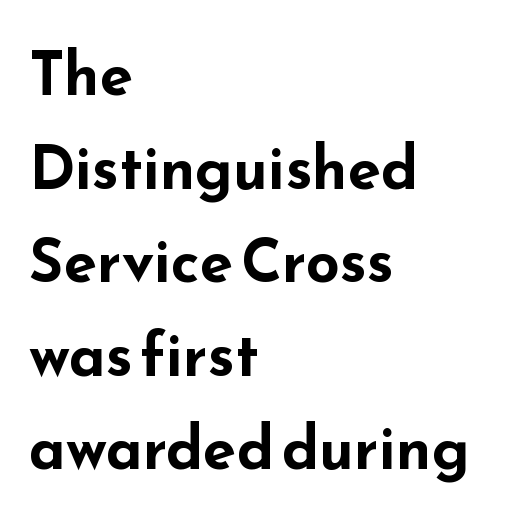
Q: Is the text bold? A: Yes.
Q: Is the text italic (slanted)? A: No, it is upright.
Q: Is the typeface a serif or a sans-serif typeface? A: Sans-serif.
Q: Is the text underlined? A: No.
Q: How is the paragraph aligned? A: Left-aligned.
Q: Is the spacing between letters normal or unusually wide? A: Normal.
Q: Is the spacing between lines tight, normal or loose? A: Normal.
Q: Width (condensed, normal, or wide)? A: Wide.
Q: Stroke contrast? A: Low.
Q: x-height? A: Small.
Q: Monospaced? A: No.
